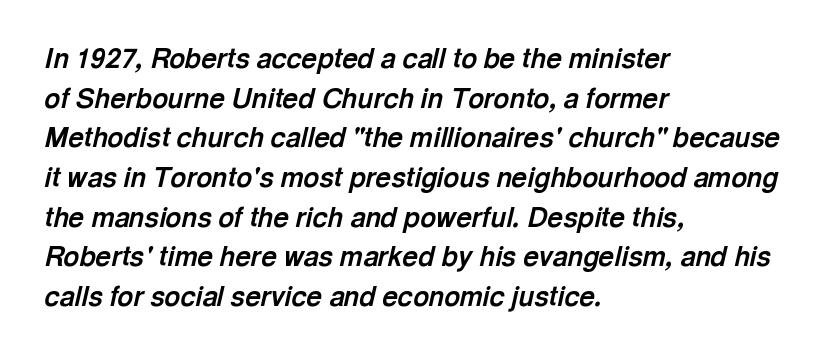
The line-height multiplier appears to be the usual default. These lines carry a lot of weight — the face is fully bold. The foot of each line stays bare and open. The setting favours the left margin, as ordinary paragraphs usually do. The axis of the letterforms is tilted away from vertical.
